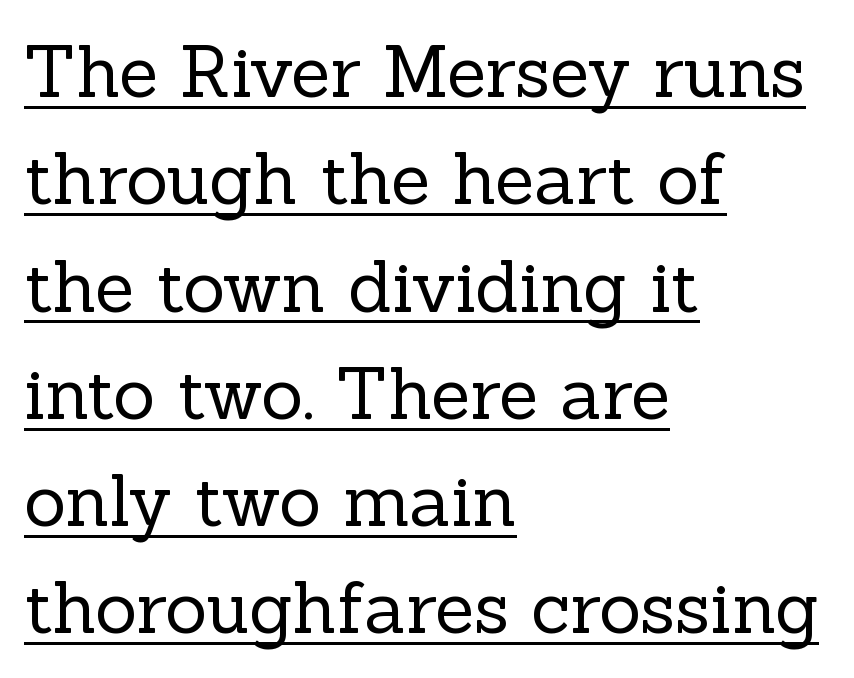
The image shows 72 px regular-weight serif type, upright; set left-aligned, normal line spacing (1.49x), normal letter spacing, underlined; a medium x-height.
